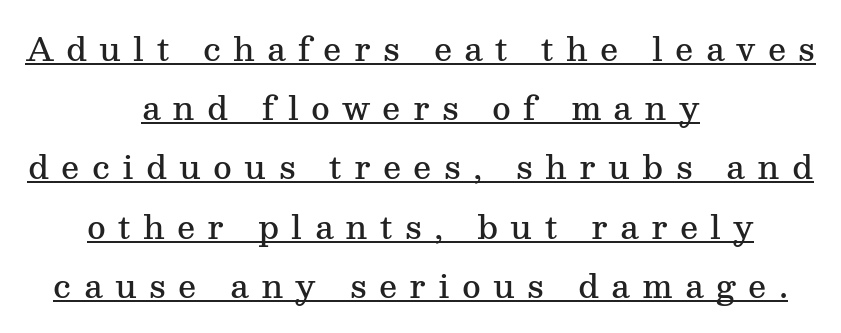
This rendering uses center alignment, leaving both contours irregular but symmetric. The specimen includes a rule beneath the text block's lines. The face used here is proportionally spaced, like ordinary book or web type. Strokes here are thickened, but only to semibold level. A roman cut, with each character standing at attention.
